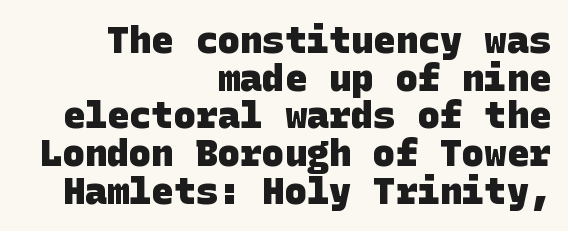
The baseline area is clear. Nobody touched the tracking dial on this one. Strong, thick strokes mark this as bold type. The face used here is a sans, in the tradition of grotesques and geometrics. Which margin do the lines hug? The right one — the left edge is uneven. In terms of leading, this rendering errs on the cramped side.
